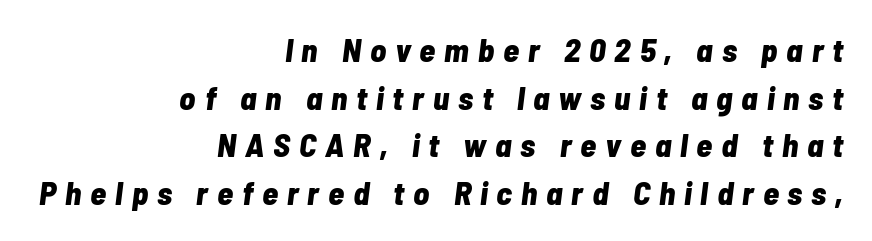
The image shows 33 px bold, condensed type, italic (leaning right); set right-aligned, normal line spacing (1.44x), unusually wide letter spacing (+0.27 em), not underlined; low stroke contrast and a medium x-height.
